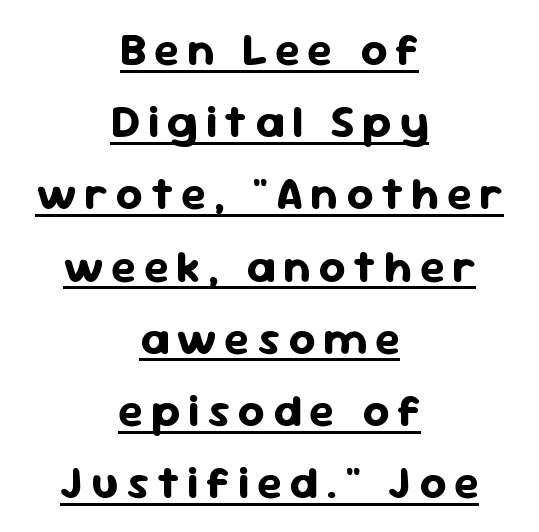
Q: Is the text bold? A: Yes.
Q: Is the text italic (slanted)? A: No, it is upright.
Q: Is the typeface a serif or a sans-serif typeface? A: Sans-serif.
Q: Is the text underlined? A: Yes.
Q: How is the paragraph aligned? A: Centered.
Q: Is the spacing between lines tight, normal or loose? A: Normal.
Q: Width (condensed, normal, or wide)? A: Normal.
Q: Stroke contrast? A: Low.
Q: x-height? A: Medium.
Q: Monospaced? A: No.
